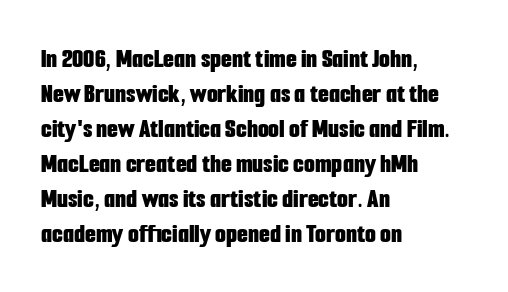
{"serif": "no", "italic": "no", "bold": "yes", "weight": "bold", "width": "condensed", "stroke_contrast": "low", "x_height": "medium", "monospaced": "no", "underline": "no", "align": "left", "line_spacing": "normal", "line_spacing_ratio": 1.25, "letter_spacing": "normal", "letter_spacing_em": 0.0, "glyph_px": 28}
